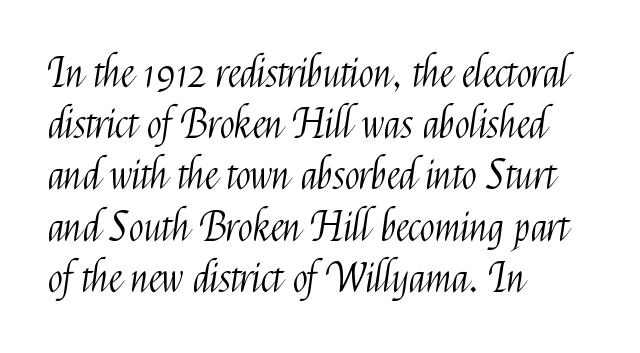
{"serif": "no", "bold": "no", "weight": "light", "width": "condensed", "stroke_contrast": "medium", "x_height": "medium", "monospaced": "no", "underline": "no", "align": "left", "line_spacing": "normal", "line_spacing_ratio": 1.28, "letter_spacing": "normal", "letter_spacing_em": 0.0, "glyph_px": 40}
